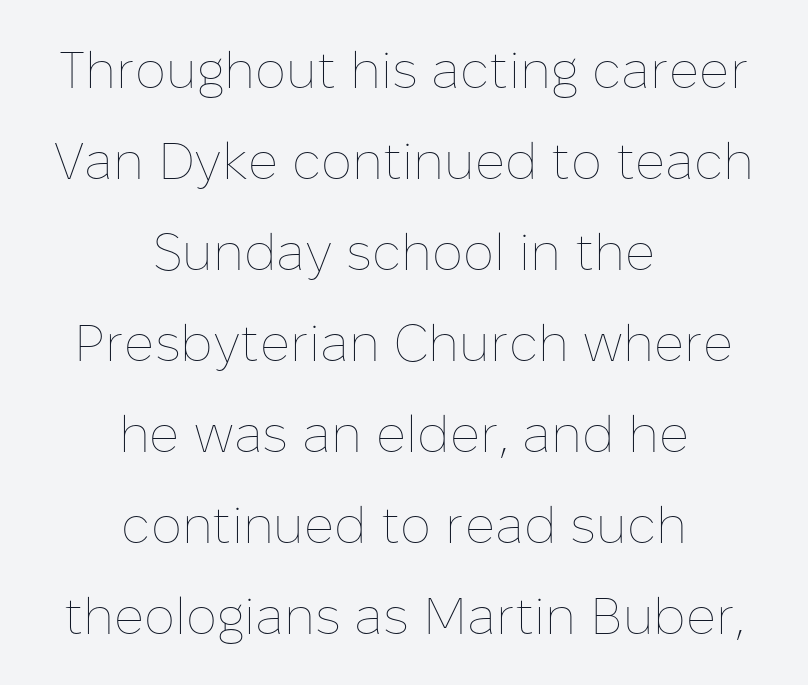
The image shows 52 px thin type, upright; set centered, line spacing 1.75x, normal letter spacing, not underlined; low stroke contrast and a medium x-height.
